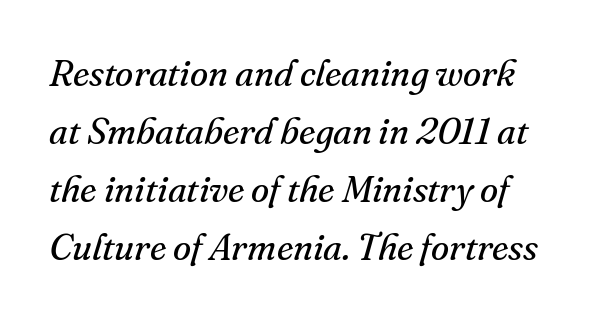
A typesetter would label this face a serif. The lines sit at an ordinary, default distance from one another. In terms of letterspacing, this is plain default setting. Words float on clear page, feet unadorned.
